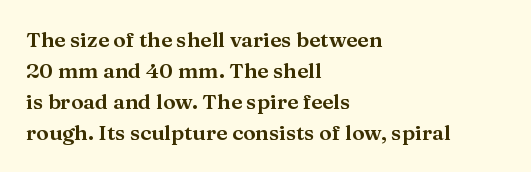
The image shows 21 px text type, upright; set left-aligned, normal line spacing (1.47x), normal letter spacing, not underlined.
